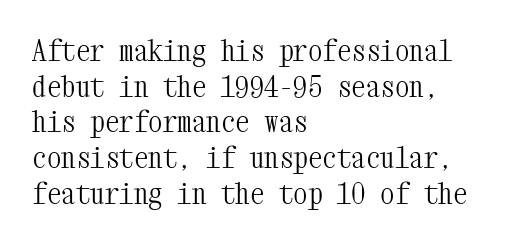
{"serif": "yes", "italic": "no", "bold": "no", "weight": "light", "width": "condensed", "stroke_contrast": "medium", "x_height": "medium", "monospaced": "yes", "underline": "no", "align": "left", "line_spacing_ratio": 1.23, "letter_spacing": "normal", "letter_spacing_em": 0.0, "glyph_px": 29}
